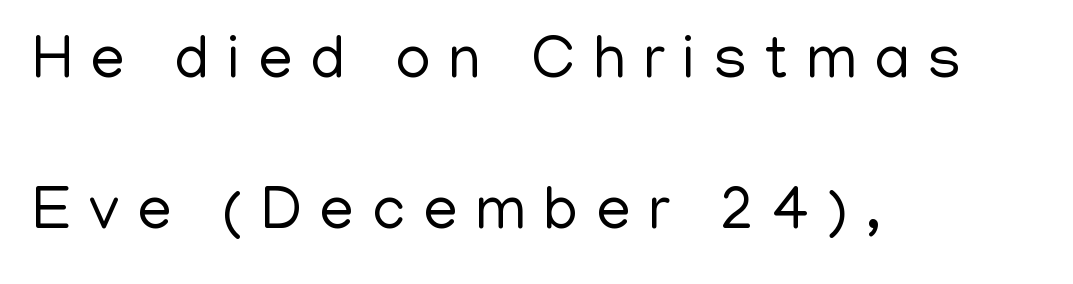
The image shows 61 px regular-weight sans-serif type, upright; set left-aligned, loose line spacing (2.48x), unusually wide letter spacing (+0.29 em), not underlined; low stroke contrast and a medium x-height.
